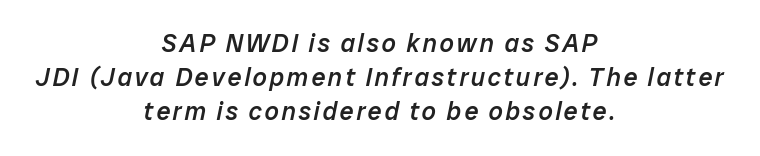
{"italic": "yes", "lean": "right", "slant_degrees": 12, "bold": "semi", "underline": "no", "align": "center", "line_spacing": "normal", "line_spacing_ratio": 1.37, "glyph_px": 25}
